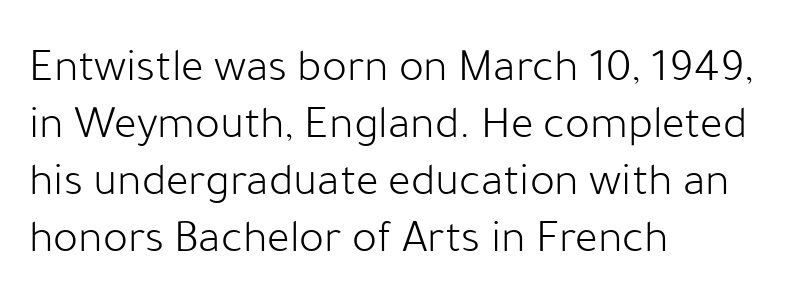
The rendering shows plain stroke endings on the letterforms — a sans-serif design. Tracking here is standard; glyphs follow each other at the usual distance. Think of a printed novel: that variable character pitch is what you see here. Each stroke keeps to a modest, everyday thickness or less.
